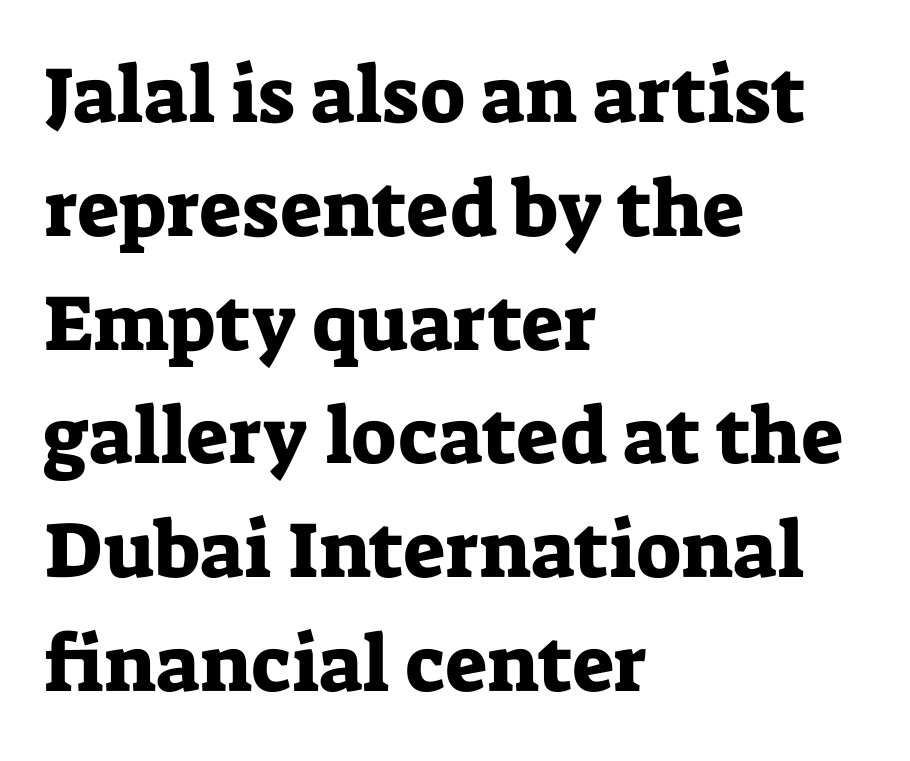
{"serif": "yes", "italic": "no", "width": "normal", "stroke_contrast": "low", "x_height": "medium", "monospaced": "no", "underline": "no", "align": "left", "line_spacing": "normal", "line_spacing_ratio": 1.44, "letter_spacing": "normal", "letter_spacing_em": 0.0, "glyph_px": 79}
